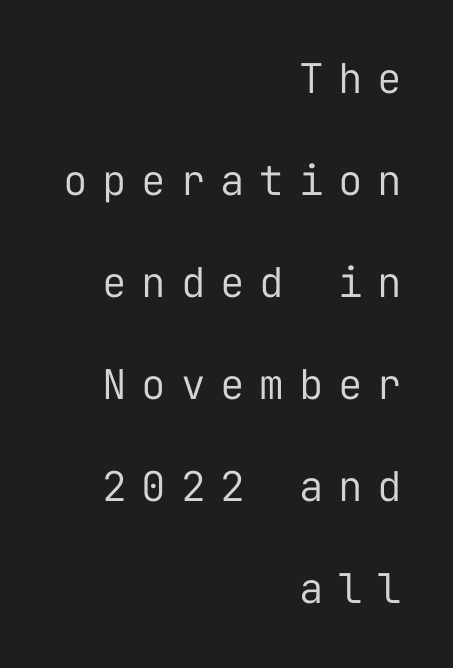
The image shows 41 px regular-weight sans-serif type, upright, monospaced; set right-aligned, loose line spacing (2.49x), unusually wide letter spacing (+0.36 em), not underlined; low stroke contrast and a medium x-height.
